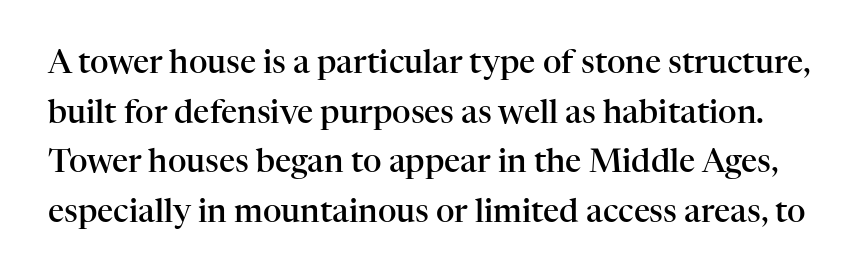
{"serif": "yes", "italic": "no", "bold": "semi", "weight": "semibold", "width": "normal", "stroke_contrast": "high", "x_height": "medium", "monospaced": "no", "underline": "no", "line_spacing": "normal", "line_spacing_ratio": 1.55, "letter_spacing": "normal", "letter_spacing_em": 0.0, "glyph_px": 32}
